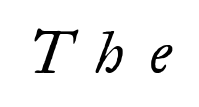
Q: Is the text bold? A: No.
Q: Is the text italic (slanted)? A: Yes, it leans right by about 17 degrees.
Q: Is the typeface a serif or a sans-serif typeface? A: Serif.
Q: Is the text underlined? A: No.
Q: Is the spacing between letters normal or unusually wide? A: Unusually wide.
Q: Width (condensed, normal, or wide)? A: Normal.
Q: Stroke contrast? A: Low.
Q: x-height? A: Small.
Q: Monospaced? A: No.
